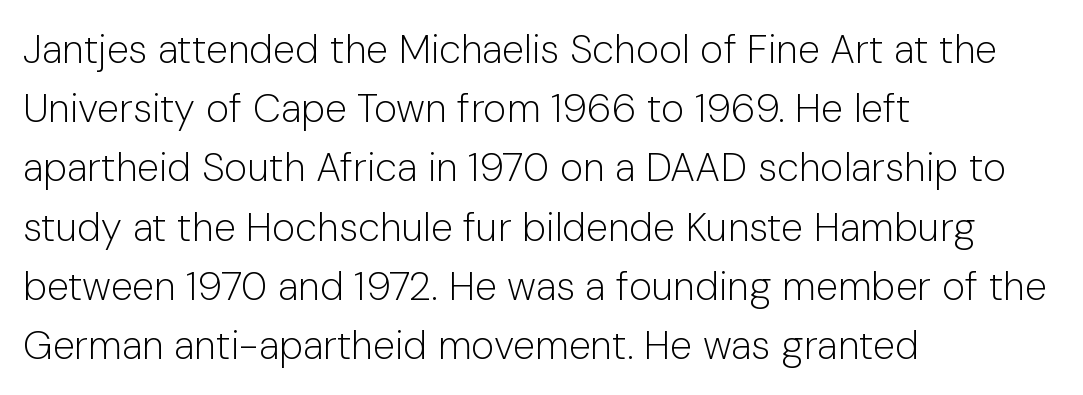
The image shows 40 px light sans-serif type, upright; set left-aligned, normal line spacing (1.48x), normal letter spacing, not underlined; low stroke contrast and a medium x-height.
